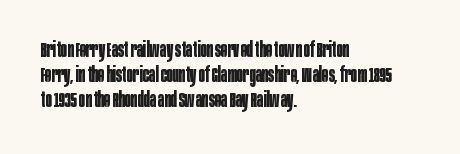
{"italic": "no", "bold": "yes", "underline": "no", "align": "left", "line_spacing_ratio": 1.2, "letter_spacing": "normal", "letter_spacing_em": 0.0, "glyph_px": 21}
